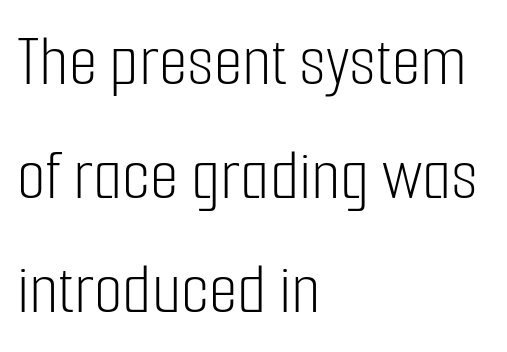
{"serif": "no", "italic": "no", "bold": "no", "weight": "light", "width": "condensed", "stroke_contrast": "low", "x_height": "medium", "monospaced": "no", "underline": "no", "align": "left", "line_spacing": "normal", "line_spacing_ratio": 1.54, "letter_spacing": "normal", "letter_spacing_em": 0.0, "glyph_px": 74}
